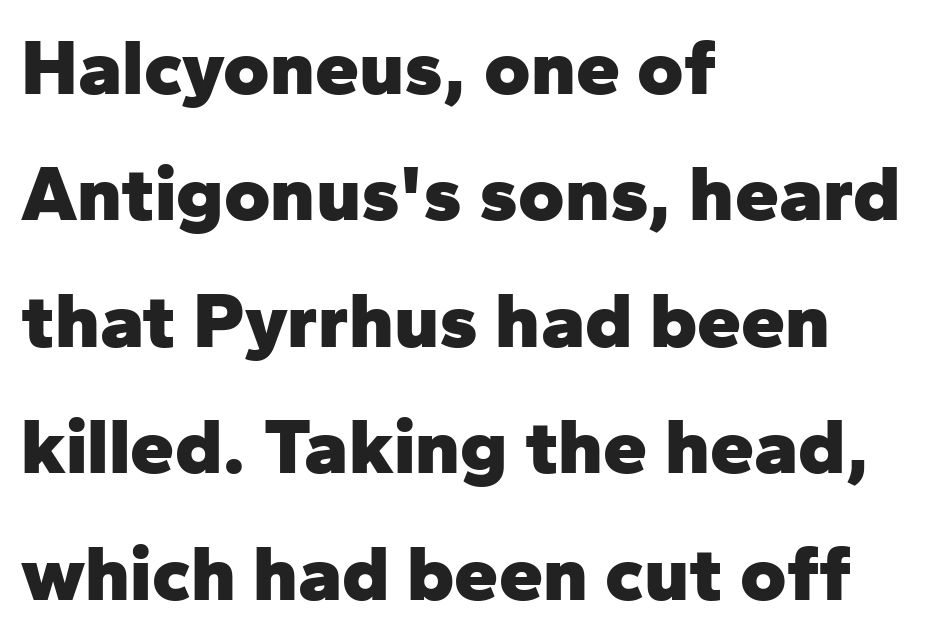
Every character sits straight up, as roman type does. The face used here is a sans, in the tradition of grotesques and geometrics. The passage shown stacks its lines at a standard gap. Default kerning and tracking; the words read as compact shapes. The paragraph shown leans on its left margin. Compared with an ordinary text face, these strokes are far heavier — a full bold.
